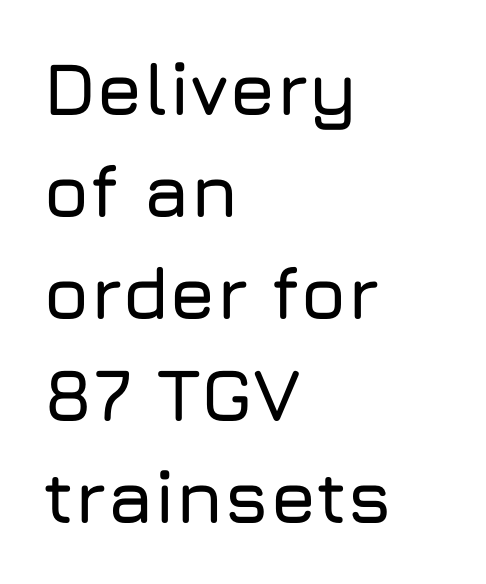
Just letters on the line, the space beneath them empty. Tracking here is standard; glyphs follow each other at the usual distance. To sum up the face: it is a sans, with no serifs. Tall strokes in this sample are plumb rather than angled. Is there much room between lines? A standard amount, neither cramped nor airy.
